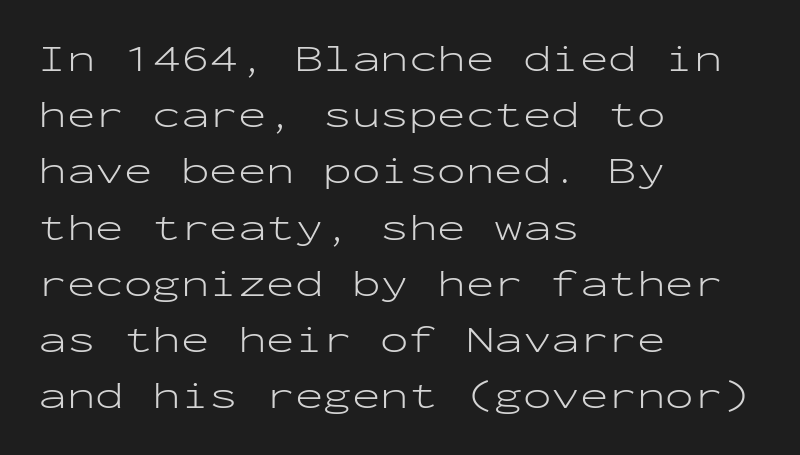
Q: Is the text bold? A: No.
Q: Is the text italic (slanted)? A: No, it is upright.
Q: Is the typeface a serif or a sans-serif typeface? A: Sans-serif.
Q: Is the text underlined? A: No.
Q: How is the paragraph aligned? A: Left-aligned.
Q: Is the spacing between letters normal or unusually wide? A: Normal.
Q: Is the spacing between lines tight, normal or loose? A: Normal.
Q: Width (condensed, normal, or wide)? A: Wide.
Q: Stroke contrast? A: Low.
Q: x-height? A: Medium.
Q: Monospaced? A: Yes.
